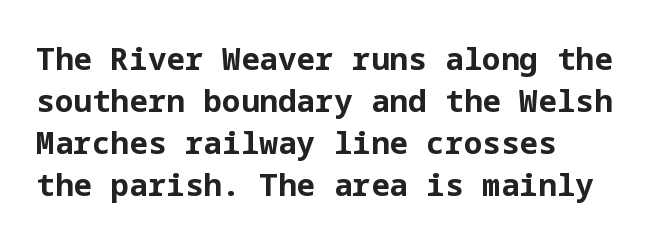
{"serif": "no", "italic": "no", "bold": "yes", "weight": "bold", "width": "normal", "stroke_contrast": "low", "x_height": "medium", "underline": "no", "align": "left", "line_spacing": "normal", "line_spacing_ratio": 1.36, "letter_spacing": "normal", "letter_spacing_em": 0.0, "glyph_px": 31}
